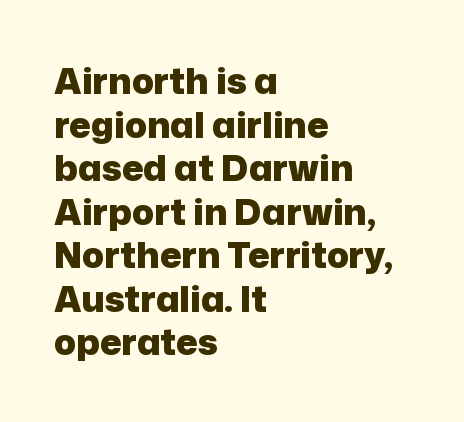
The typeface chosen for these lines omits serifs. Do the characters align in a grid? No, the font is proportional. Bare-footed words on every line. The letters are bold, with thick, heavy strokes.
